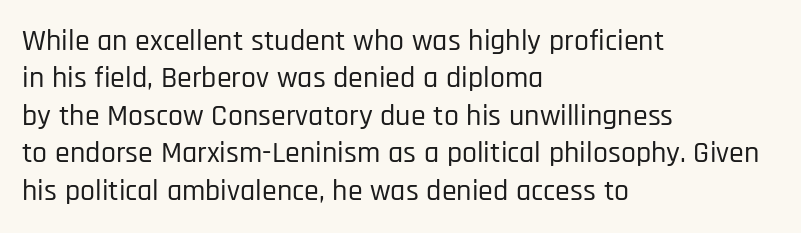
Q: Is the text italic (slanted)? A: No, it is upright.
Q: Is the typeface a serif or a sans-serif typeface? A: Sans-serif.
Q: Is the text underlined? A: No.
Q: How is the paragraph aligned? A: Left-aligned.
Q: Is the spacing between letters normal or unusually wide? A: Normal.
Q: Is the spacing between lines tight, normal or loose? A: Normal.
Q: Width (condensed, normal, or wide)? A: Condensed.
Q: Stroke contrast? A: Low.
Q: x-height? A: Large.
Q: Monospaced? A: No.
